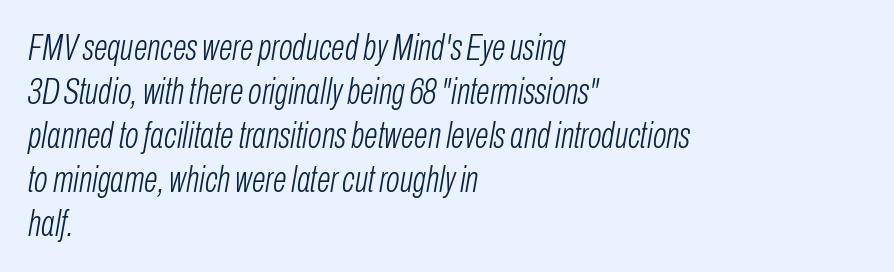
{"italic": "yes", "lean": "right", "slant_degrees": 10, "bold": "no", "weight": "light", "width": "condensed", "stroke_contrast": "low", "x_height": "medium", "monospaced": "no", "underline": "no", "align": "left", "line_spacing_ratio": 1.22, "letter_spacing": "normal", "letter_spacing_em": 0.0, "glyph_px": 36}
